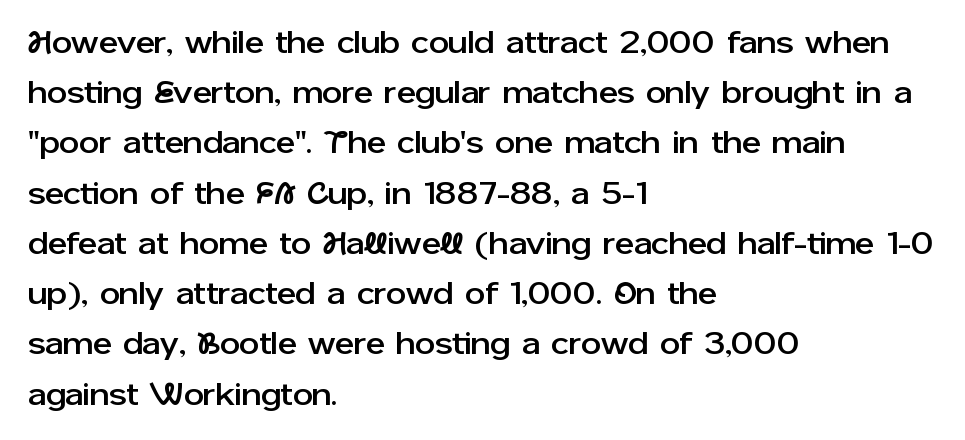
The image shows 32 px sans-serif type, upright; set left-aligned, normal line spacing (1.57x), normal letter spacing, not underlined; low stroke contrast and a medium x-height.
